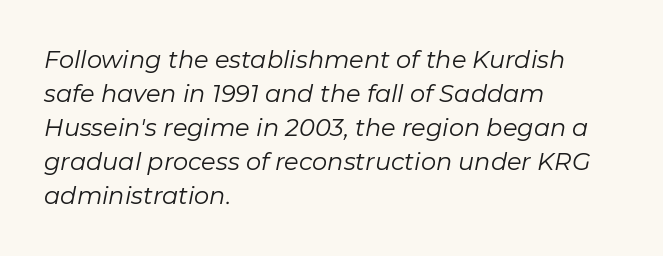
{"italic": "yes", "lean": "right", "slant_degrees": 11, "bold": "no", "underline": "no", "align": "left", "line_spacing": "normal", "line_spacing_ratio": 1.42, "letter_spacing": "normal", "letter_spacing_em": 0.0, "glyph_px": 24}
